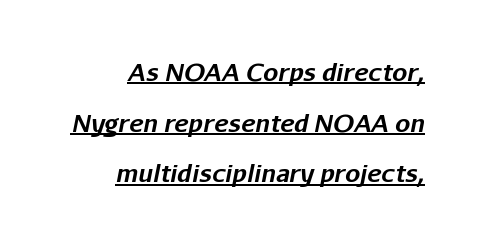
{"italic": "yes", "lean": "right", "slant_degrees": 11, "bold": "yes", "underline": "yes", "align": "right", "line_spacing": "loose", "line_spacing_ratio": 2.11, "letter_spacing": "normal", "letter_spacing_em": 0.0, "glyph_px": 24}
